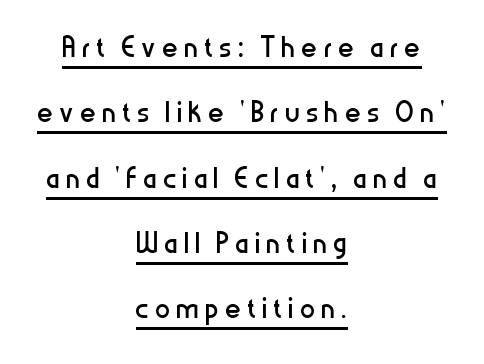
{"serif": "no", "italic": "no", "bold": "no", "weight": "regular", "width": "condensed", "stroke_contrast": "low", "x_height": "medium", "monospaced": "no", "underline": "yes", "align": "center", "line_spacing_ratio": 1.72, "glyph_px": 38}
